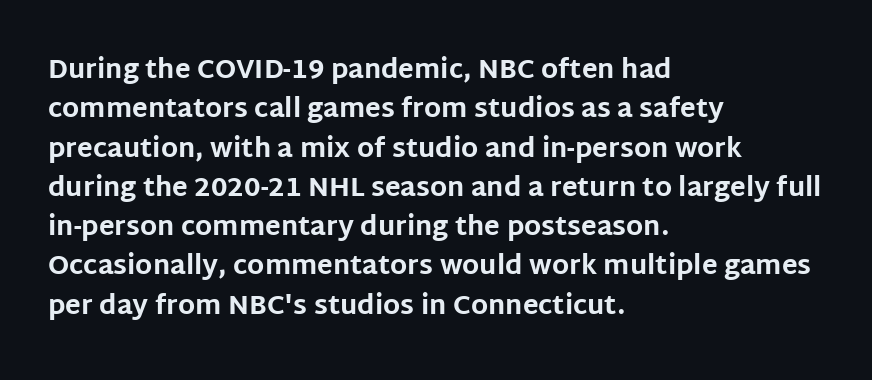
{"italic": "no", "bold": "yes", "underline": "no", "align": "left", "line_spacing": "normal", "line_spacing_ratio": 1.51, "letter_spacing": "normal", "letter_spacing_em": 0.0, "glyph_px": 26}
